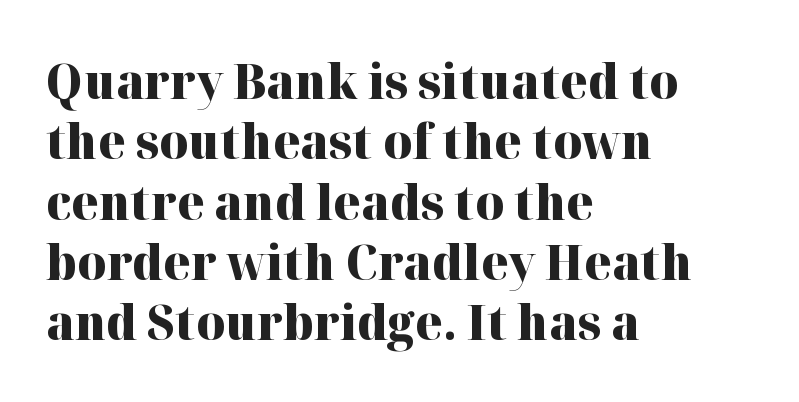
No extra tracking has been applied to these lines. This rendering employs a face with finishing strokes, i.e., a serif. Horizontally, the lines are justified to the leading edge only. Every stem runs plumb, perpendicular to the baseline. Is the type bold? Yes — the strokes are clearly thick and heavy.
